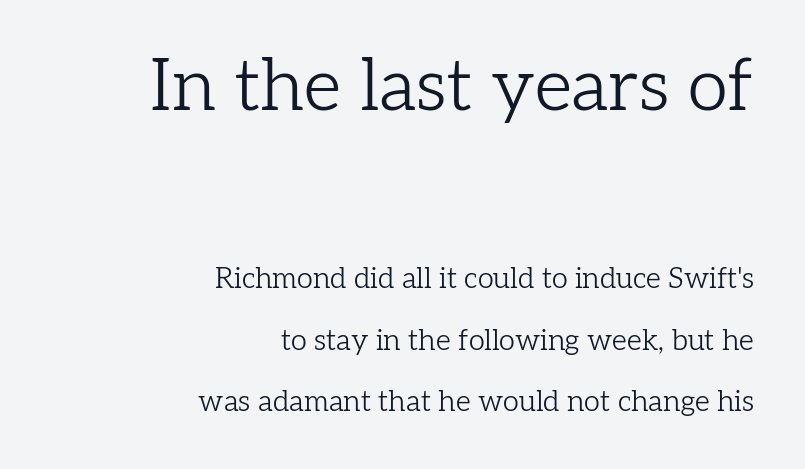
Q: Is the text bold? A: No.
Q: Is the text italic (slanted)? A: No, it is upright.
Q: Is the typeface a serif or a sans-serif typeface? A: Serif.
Q: Is the text underlined? A: No.
Q: How is the paragraph aligned? A: Right-aligned.
Q: Is the spacing between letters normal or unusually wide? A: Normal.
Q: Is the spacing between lines tight, normal or loose? A: Loose.
Q: Which block of text is set in a larger size, the first (top) or the second (bottom)? A: The first (top) one.
Q: Width (condensed, normal, or wide)? A: Normal.
Q: Stroke contrast? A: Low.
Q: x-height? A: Medium.
Q: Monospaced? A: No.
